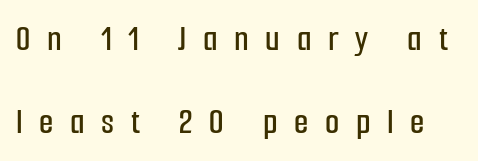
Note the varied advance widths — an 'i' is clearly narrower than an 'm'. Anything drawn beneath the words? Only blank space. Are there feet on the stems? There aren't — it's a sans. Tracking value appears strongly positive — letters spread wide.
